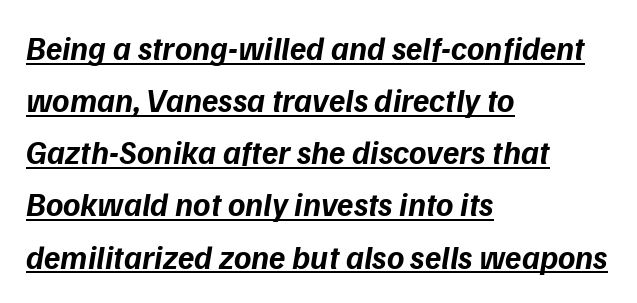
The image shows 33 px bold sans-serif type; set left-aligned, normal line spacing (1.58x), normal letter spacing, underlined; low stroke contrast and a medium x-height.
